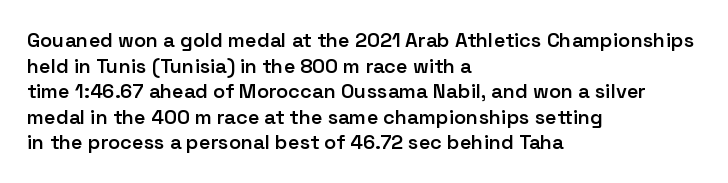
Q: Is the text bold? A: Semi-bold.
Q: Is the text italic (slanted)? A: No, it is upright.
Q: Is the text underlined? A: No.
Q: How is the paragraph aligned? A: Left-aligned.
Q: Is the spacing between letters normal or unusually wide? A: Normal.
Q: Is the spacing between lines tight, normal or loose? A: Normal.
